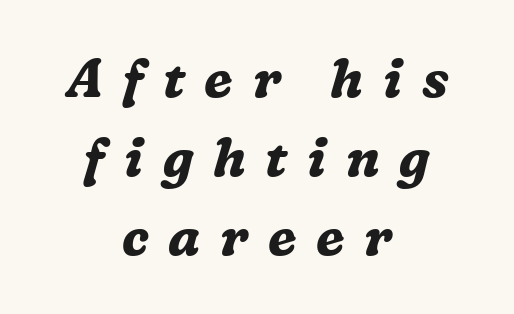
Q: Is the text bold? A: Yes.
Q: Is the text italic (slanted)? A: Yes, it leans right by about 16 degrees.
Q: Is the typeface a serif or a sans-serif typeface? A: Serif.
Q: Is the text underlined? A: No.
Q: How is the paragraph aligned? A: Centered.
Q: Is the spacing between letters normal or unusually wide? A: Unusually wide.
Q: Is the spacing between lines tight, normal or loose? A: Normal.
Q: Width (condensed, normal, or wide)? A: Normal.
Q: Stroke contrast? A: Medium.
Q: x-height? A: Medium.
Q: Monospaced? A: No.
